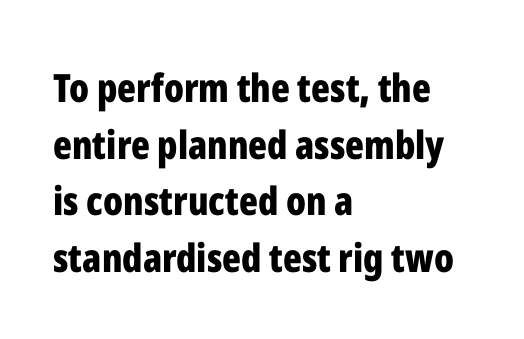
{"serif": "no", "italic": "no", "bold": "yes", "weight": "bold", "width": "condensed", "stroke_contrast": "low", "x_height": "medium", "monospaced": "no", "underline": "no", "align": "left", "line_spacing": "normal", "line_spacing_ratio": 1.45, "letter_spacing": "normal", "letter_spacing_em": 0.0, "glyph_px": 39}
